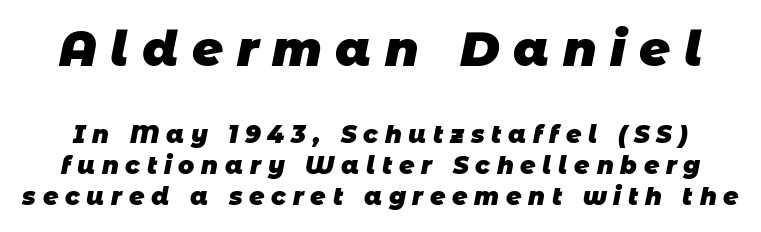
Q: Is the text bold? A: Yes.
Q: Is the typeface a serif or a sans-serif typeface? A: Sans-serif.
Q: Is the text underlined? A: No.
Q: Is the spacing between letters normal or unusually wide? A: Unusually wide.
Q: Is the spacing between lines tight, normal or loose? A: Normal.
Q: Which block of text is set in a larger size, the first (top) or the second (bottom)? A: The first (top) one.
Q: Width (condensed, normal, or wide)? A: Normal.
Q: Stroke contrast? A: Low.
Q: x-height? A: Large.
Q: Monospaced? A: No.
